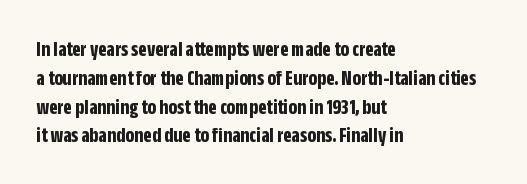
The rows are spaced the way most documents space them. Its strokes are broad and dark, the hallmark of bold type. Posture: upright roman. A bare baseline throughout the passage.
